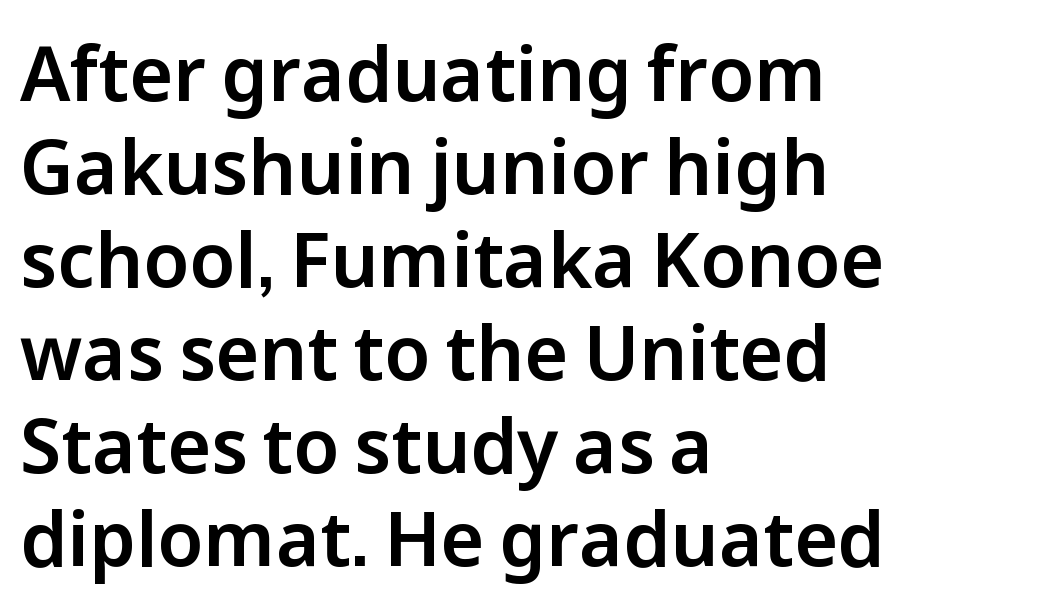
The horizontal fit of the characters is conventional and even. The rendering uses natural spacing where letterforms have individual widths. Unmarked baselines from the first word to the last. Grotesque or geometric, the face here clearly has no serifs.
